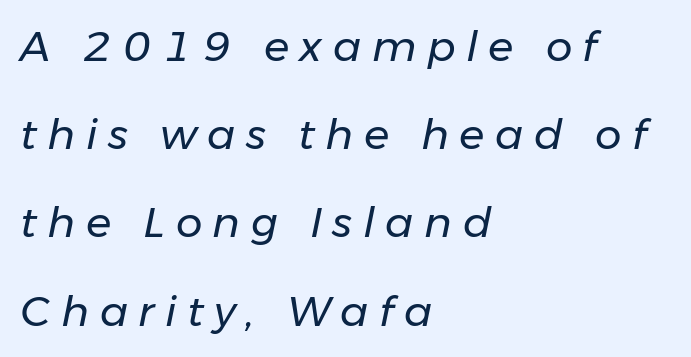
The image shows 42 px regular-weight type, italic (leaning right); set left-aligned, loose line spacing (2.1x), unusually wide letter spacing (+0.25 em), not underlined; low stroke contrast and a medium x-height.
